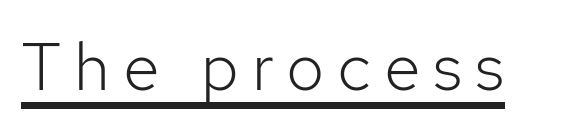
Upright lettering throughout. A typesetter would label this face a sans. Weight class: somewhere from thin through regular. Looks like someone drew a line under every word here.
